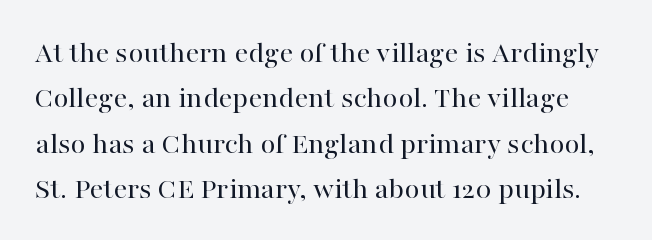
{"serif": "yes", "italic": "no", "bold": "no", "weight": "regular", "width": "normal", "stroke_contrast": "high", "x_height": "medium", "monospaced": "no", "underline": "no", "line_spacing": "normal", "line_spacing_ratio": 1.46, "letter_spacing": "normal", "letter_spacing_em": 0.0, "glyph_px": 31}
